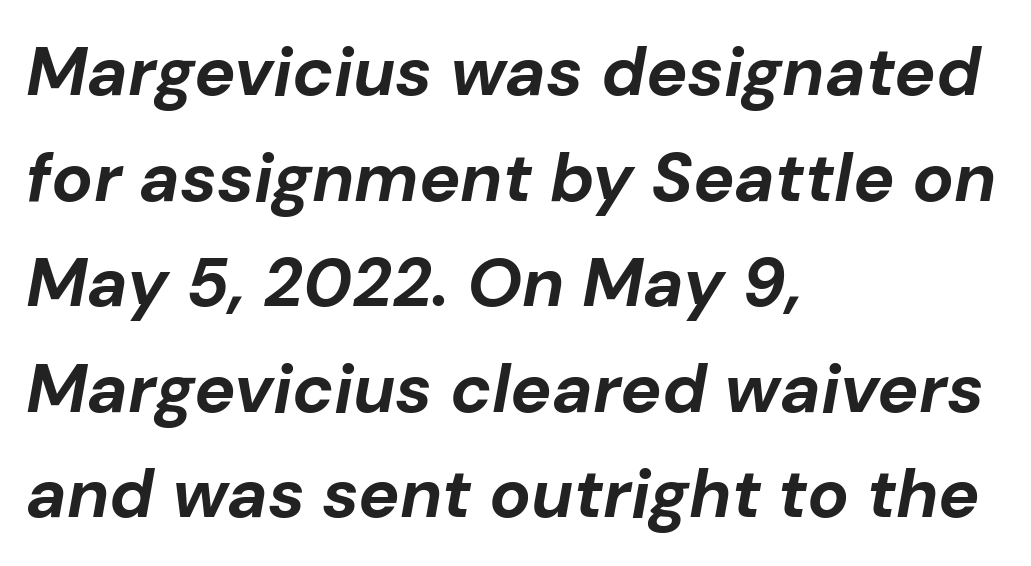
Q: Is the text bold? A: Yes.
Q: Is the text italic (slanted)? A: Yes, it leans right by about 10 degrees.
Q: Is the text underlined? A: No.
Q: How is the paragraph aligned? A: Left-aligned.
Q: Is the spacing between letters normal or unusually wide? A: Normal.
Q: Is the spacing between lines tight, normal or loose? A: Normal.
Q: Width (condensed, normal, or wide)? A: Normal.
Q: Stroke contrast? A: Low.
Q: x-height? A: Medium.
Q: Monospaced? A: No.
